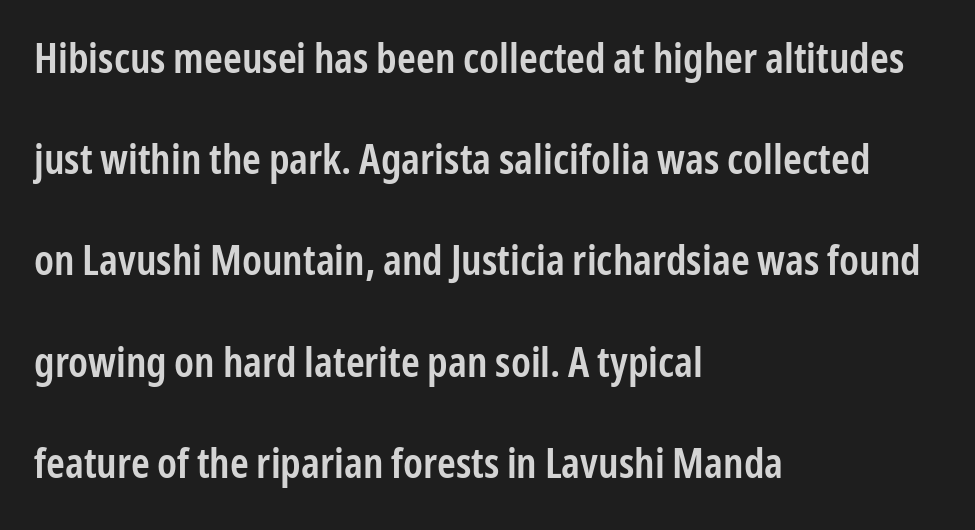
The image shows 42 px semibold, condensed sans-serif type, upright; set left-aligned, loose line spacing (2.41x), normal letter spacing, not underlined; low stroke contrast and a medium x-height.
